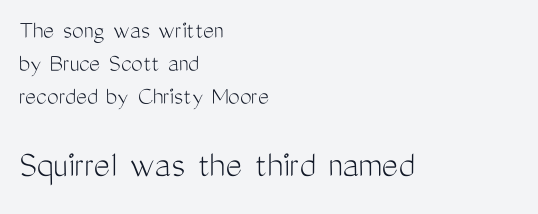
The image shows 39 px light, condensed sans-serif type, upright; set left-aligned, normal line spacing (1.26x), normal letter spacing, not underlined; the second (bottom) block is 1.5x larger; medium stroke contrast and a medium x-height.
